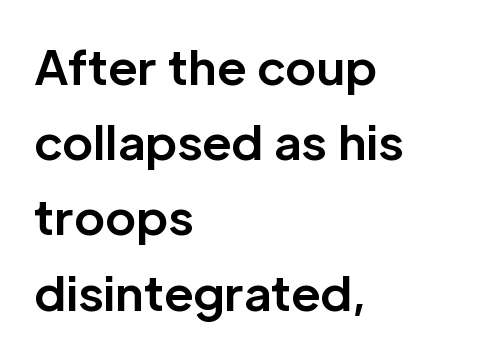
This is sans-serif lettering, the kind often seen on screens and signage. Horizontally, the lines are justified to the leading edge only. The block of text has a typical density, with ordinary space between rows. Underlining? Definitely not there. You could call the tracking neutral — neither tight nor loose. The face used here is proportionally spaced, like ordinary book or web type.
